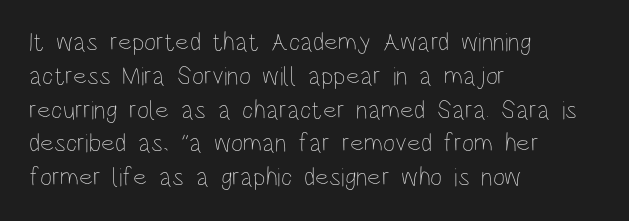
Descenders are the only things crossing below the line. Vertical strokes here are truly vertical. Compared with typical paragraphs, the rows here are spaced about the same. The setting favours the left margin, as ordinary paragraphs usually do.
